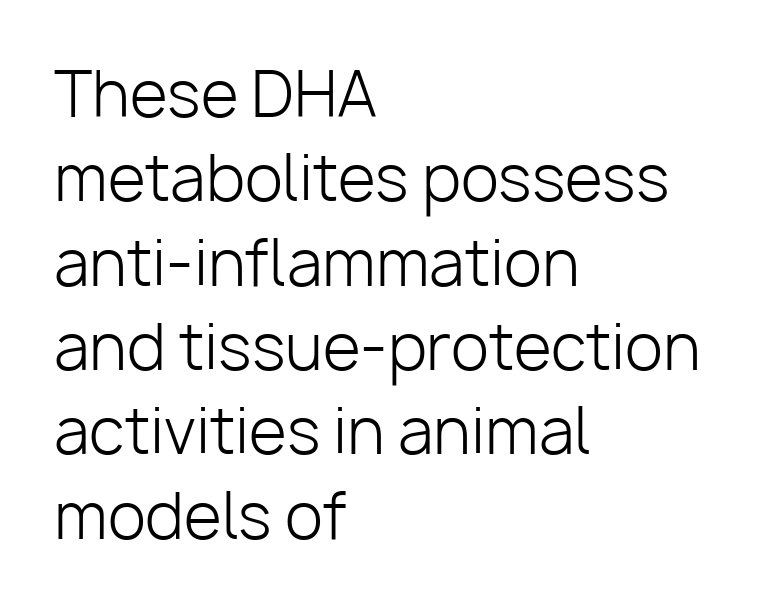
The image shows 62 px light sans-serif type, upright; set left-aligned, normal line spacing (1.36x), normal letter spacing, not underlined; low stroke contrast and a medium x-height.
